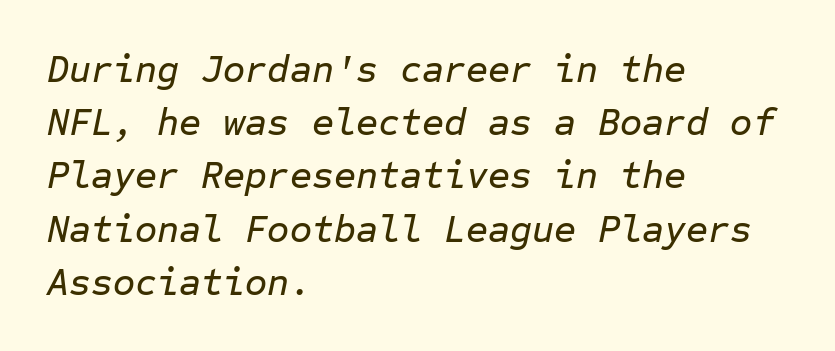
Here the designer chose a console-style face with uniform glyph widths. Typeset ragged right — the left edge is the straight one. You can tell it's italic because the verticals aren't actually vertical. These lines sit exactly where default settings would place them. Beneath every word, the page is bare.
